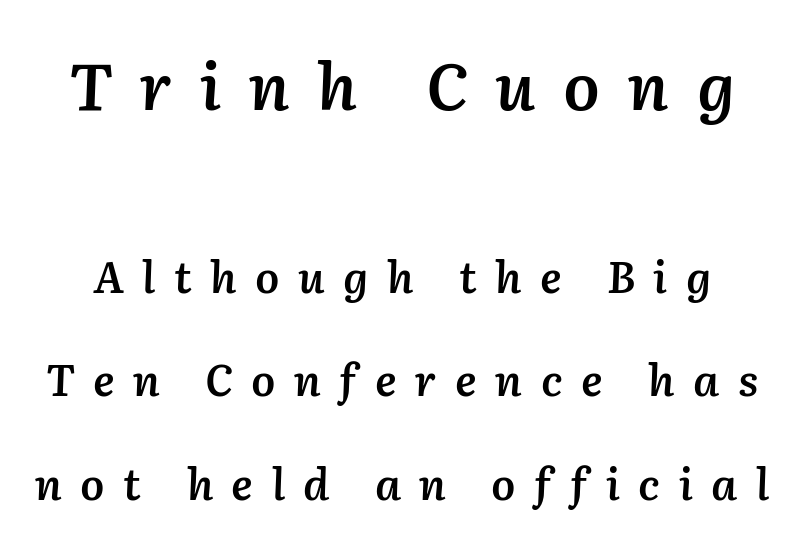
Q: Is the text bold? A: Semi-bold.
Q: Is the text italic (slanted)? A: Yes, it leans right by about 2 degrees.
Q: Is the text underlined? A: No.
Q: Is the spacing between letters normal or unusually wide? A: Unusually wide.
Q: Is the spacing between lines tight, normal or loose? A: Loose.
Q: Which block of text is set in a larger size, the first (top) or the second (bottom)? A: The first (top) one.
Q: Width (condensed, normal, or wide)? A: Normal.
Q: Stroke contrast? A: Medium.
Q: x-height? A: Medium.
Q: Monospaced? A: No.
